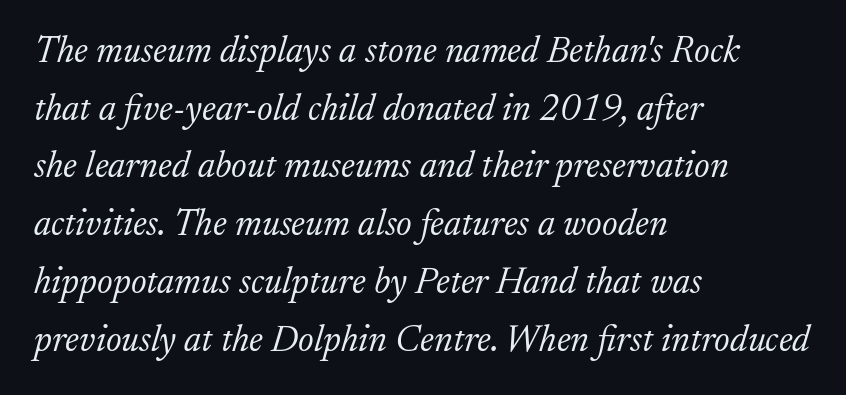
{"serif": "yes", "italic": "yes", "lean": "right", "slant_degrees": 17, "bold": "no", "weight": "light", "width": "normal", "stroke_contrast": "low", "x_height": "small", "monospaced": "no", "underline": "no", "align": "left", "line_spacing": "normal", "line_spacing_ratio": 1.56, "letter_spacing": "normal", "letter_spacing_em": 0.0, "glyph_px": 37}
